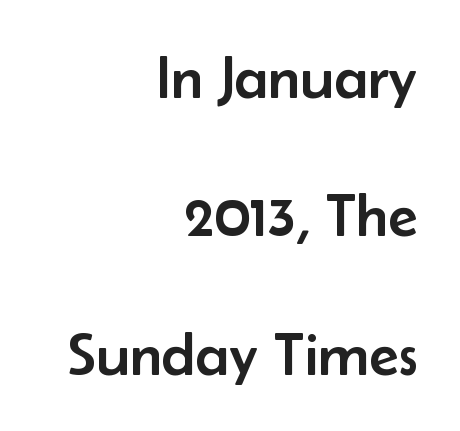
{"serif": "no", "italic": "no", "width": "normal", "stroke_contrast": "low", "x_height": "small", "monospaced": "no", "underline": "no", "align": "right", "line_spacing": "loose", "line_spacing_ratio": 2.27, "letter_spacing": "normal", "letter_spacing_em": 0.0, "glyph_px": 61}
